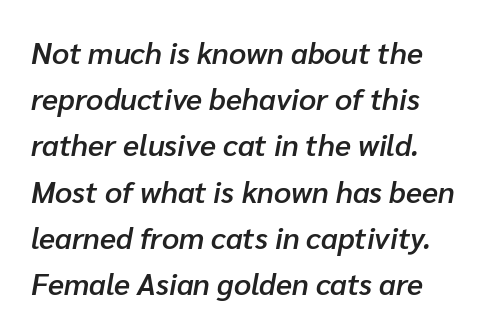
Each letter keeps its own natural width here, so spacing adapts to shape. A fair bit of extra ink — the face is semibold, not bold. Reading down the column, the eye jumps a familiar distance to each next line. Teacher's note: observe the even left margin — that is flush-left alignment. The letterforms sit shoulder to shoulder at normal distance.
